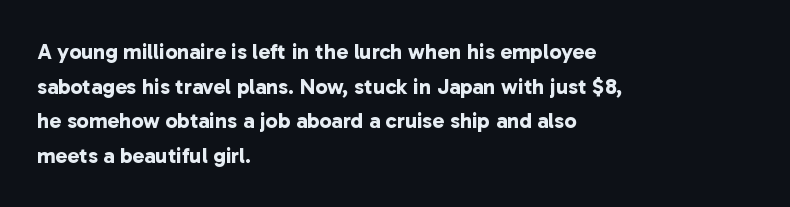
{"bold": "yes", "underline": "no", "align": "left", "line_spacing": "normal", "line_spacing_ratio": 1.57, "letter_spacing": "normal", "letter_spacing_em": 0.0, "glyph_px": 22}
